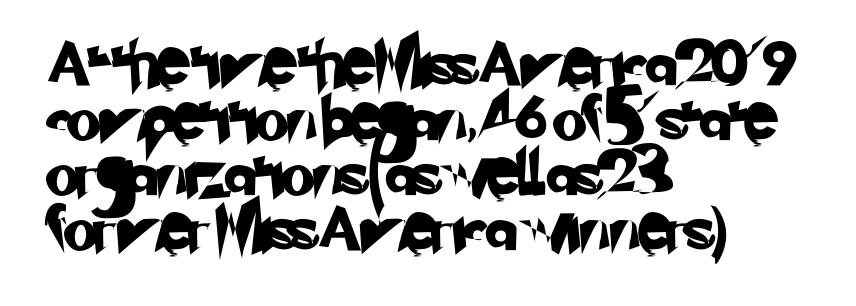
The tracking reads as untouched default to a designer's eye. Here the designer chose a conventional face with non-uniform glyph widths. Teacher's note: observe the even left margin — that is flush-left alignment. Examine the stroke ends and you'll find no serifs.
